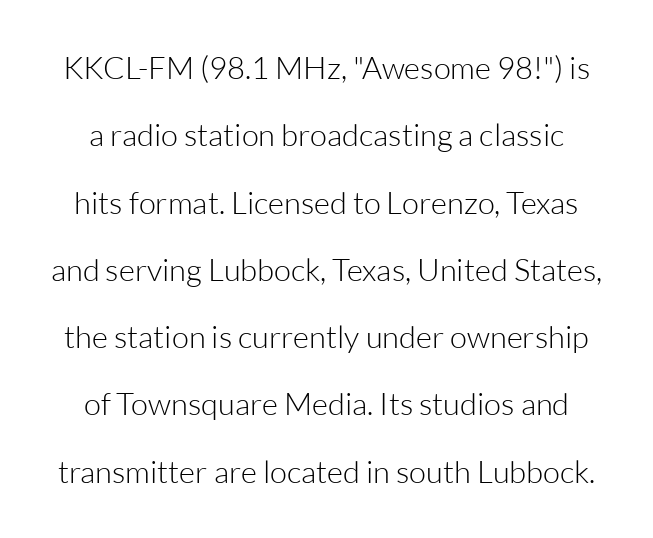
These lines keep a tight, regular rhythm from letter to letter. The typesetting does not lean heavy: it is not bold. You can tell from the bare stems that sans-serif type was used. Ordinary non-slanted type is in use. These lines are rendered in a variable-pitch font.
